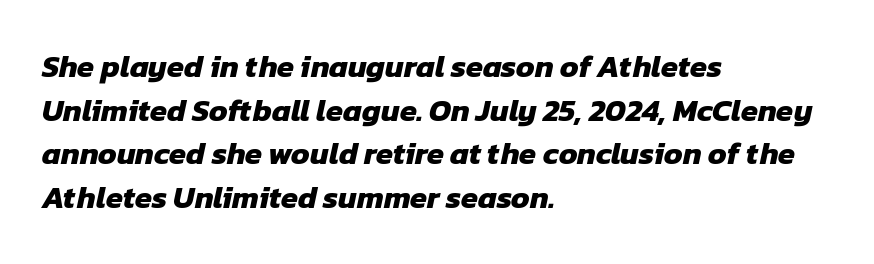
Q: Is the text bold? A: Yes.
Q: Is the typeface a serif or a sans-serif typeface? A: Sans-serif.
Q: Is the text underlined? A: No.
Q: How is the paragraph aligned? A: Left-aligned.
Q: Is the spacing between letters normal or unusually wide? A: Normal.
Q: Is the spacing between lines tight, normal or loose? A: Normal.
Q: Width (condensed, normal, or wide)? A: Normal.
Q: Stroke contrast? A: Low.
Q: x-height? A: Medium.
Q: Monospaced? A: No.
